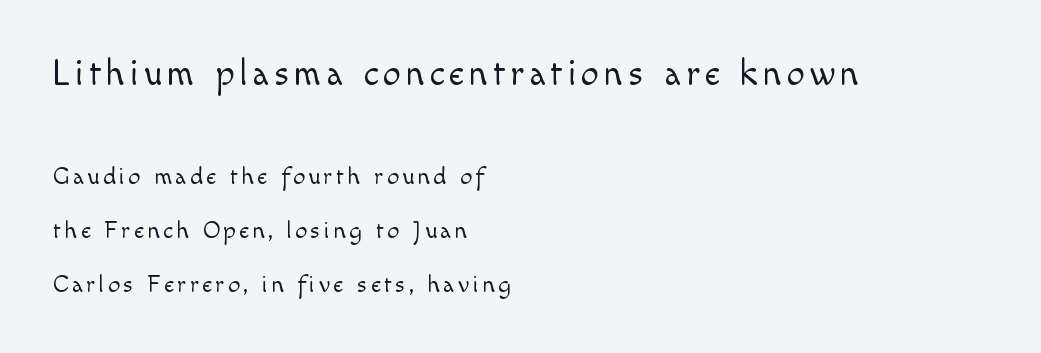
The letters advance in unequal steps, a hallmark of proportional type. Leftover space on each line is placed entirely after the last word. The strokes are not fattened; the text isn't bold. The initial chunk of copy outweighs the following chunk in type size. You could fit nearly another row in the gap between these rows. No italicization has been applied; the sample stays upright.
